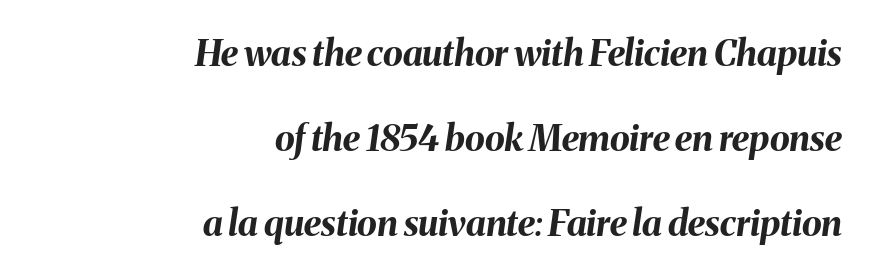
{"italic": "yes", "lean": "right", "slant_degrees": 8, "bold": "yes", "weight": "bold", "width": "normal", "stroke_contrast": "medium", "x_height": "medium", "monospaced": "no", "underline": "no", "align": "right", "line_spacing": "loose", "line_spacing_ratio": 2.36, "letter_spacing": "normal", "letter_spacing_em": 0.0, "glyph_px": 36}
